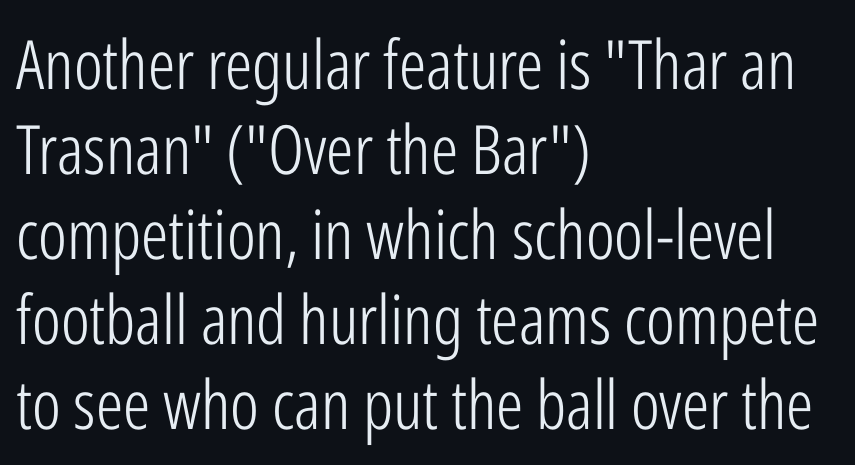
The image shows 68 px light, condensed sans-serif type, upright; set left-aligned, normal line spacing (1.25x), normal letter spacing, not underlined; low stroke contrast and a medium x-height.
